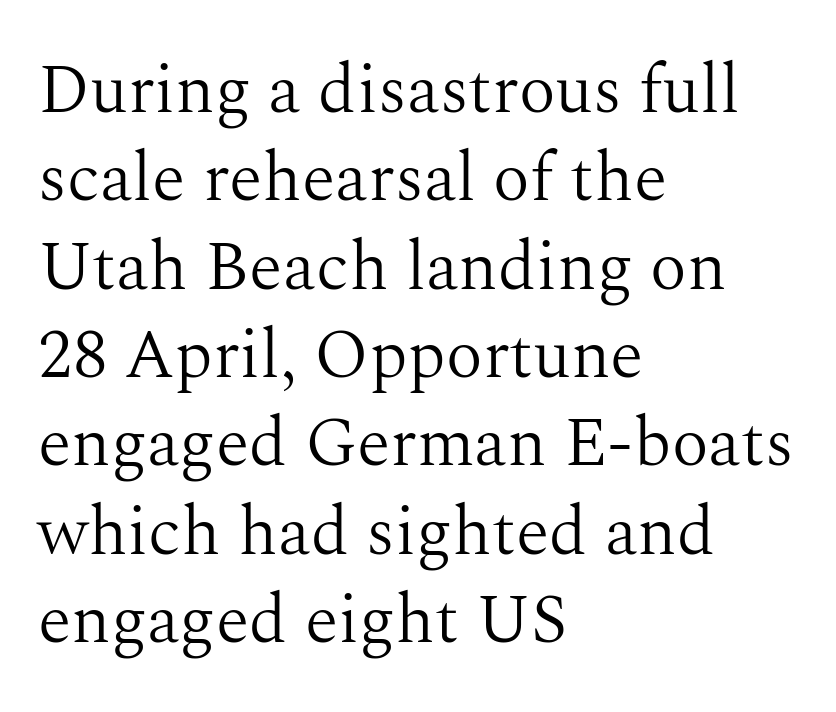
Q: Is the text bold? A: No.
Q: Is the text italic (slanted)? A: No, it is upright.
Q: Is the typeface a serif or a sans-serif typeface? A: Serif.
Q: Is the text underlined? A: No.
Q: How is the paragraph aligned? A: Left-aligned.
Q: Is the spacing between letters normal or unusually wide? A: Normal.
Q: Is the spacing between lines tight, normal or loose? A: Normal.
Q: Width (condensed, normal, or wide)? A: Normal.
Q: Stroke contrast? A: Medium.
Q: x-height? A: Medium.
Q: Monospaced? A: No.
